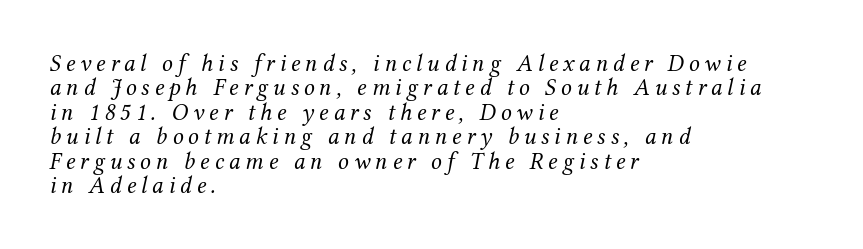
{"italic": "yes", "lean": "right", "slant_degrees": 12, "bold": "no", "underline": "no", "align": "left", "line_spacing": "tight", "line_spacing_ratio": 1.02, "letter_spacing": "wide", "letter_spacing_em": 0.2, "glyph_px": 24}
